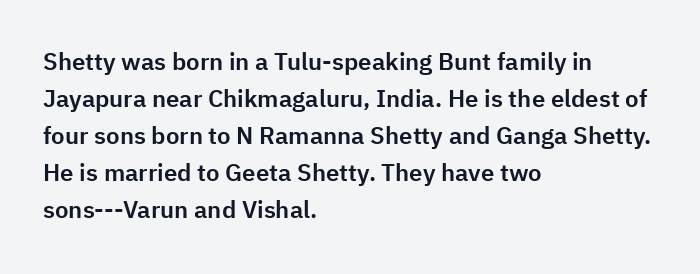
The image shows 24 px text type, upright; set left-aligned, normal line spacing (1.54x), normal letter spacing, not underlined.
